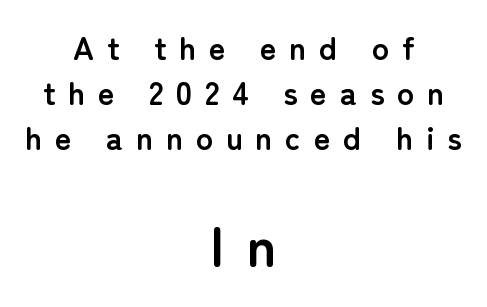
{"serif": "no", "italic": "no", "bold": "yes", "weight": "semibold", "width": "normal", "stroke_contrast": "low", "x_height": "medium", "monospaced": "no", "underline": "no", "align": "center", "line_spacing": "normal", "line_spacing_ratio": 1.41, "letter_spacing": "wide", "letter_spacing_em": 0.4, "larger_block": "second", "size_ratio": 1.75, "glyph_px": 56}
